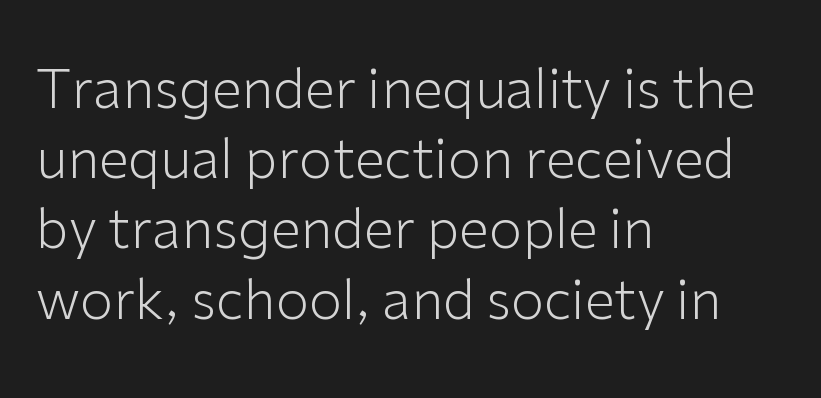
Q: Is the text bold? A: No.
Q: Is the text italic (slanted)? A: No, it is upright.
Q: Is the typeface a serif or a sans-serif typeface? A: Sans-serif.
Q: Is the text underlined? A: No.
Q: How is the paragraph aligned? A: Left-aligned.
Q: Is the spacing between letters normal or unusually wide? A: Normal.
Q: Is the spacing between lines tight, normal or loose? A: Normal.
Q: Width (condensed, normal, or wide)? A: Normal.
Q: Stroke contrast? A: Low.
Q: x-height? A: Medium.
Q: Monospaced? A: No.
